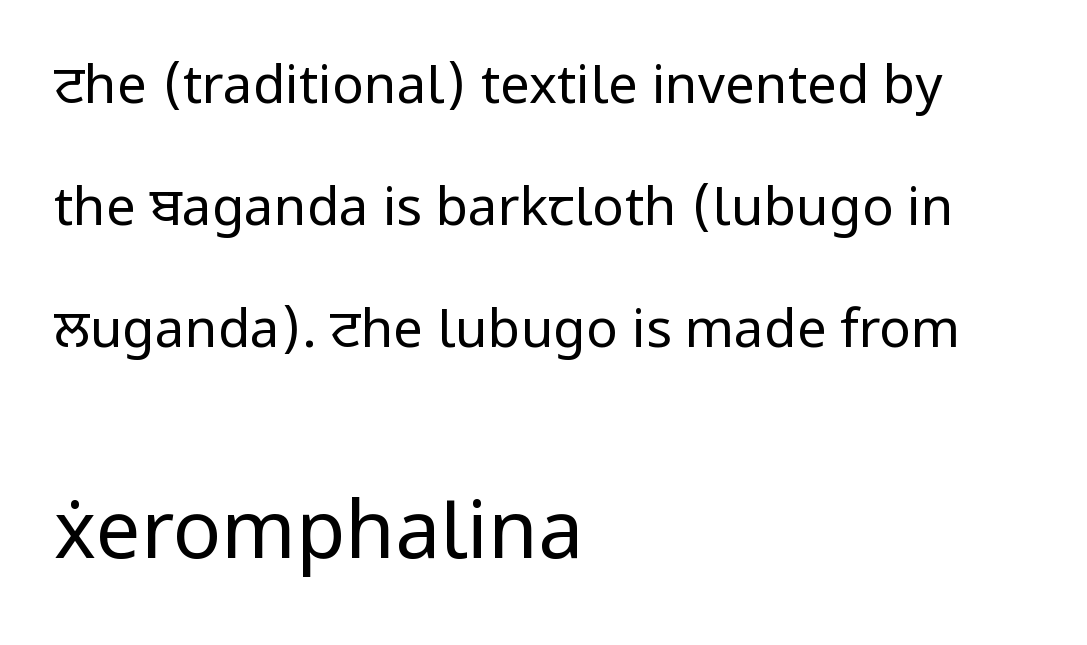
The image shows 80 px regular-weight sans-serif type, upright; set left-aligned, loose line spacing (2.3x), normal letter spacing, not underlined; the second (bottom) block is 1.51x larger; low stroke contrast and a medium x-height.
